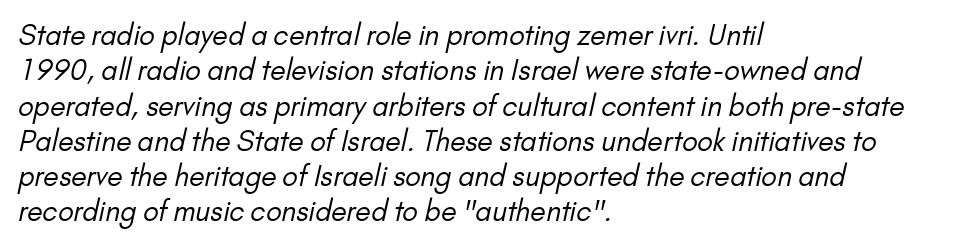
Q: Is the text bold? A: No.
Q: Is the typeface a serif or a sans-serif typeface? A: Sans-serif.
Q: Is the text underlined? A: No.
Q: How is the paragraph aligned? A: Left-aligned.
Q: Is the spacing between letters normal or unusually wide? A: Normal.
Q: Is the spacing between lines tight, normal or loose? A: Normal.
Q: Width (condensed, normal, or wide)? A: Normal.
Q: Stroke contrast? A: Low.
Q: x-height? A: Small.
Q: Monospaced? A: No.
